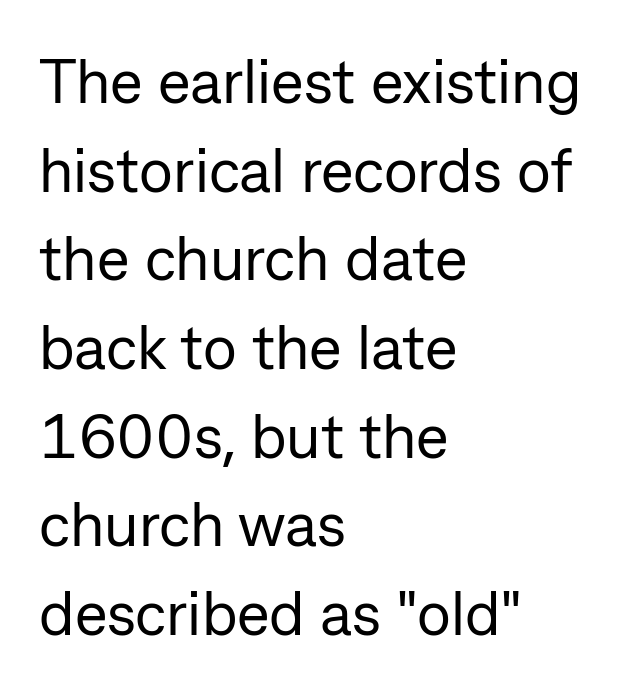
{"serif": "no", "italic": "no", "bold": "no", "weight": "regular", "width": "normal", "stroke_contrast": "low", "x_height": "medium", "monospaced": "no", "underline": "no", "align": "left", "line_spacing": "normal", "line_spacing_ratio": 1.43, "letter_spacing": "normal", "letter_spacing_em": 0.0, "glyph_px": 62}
